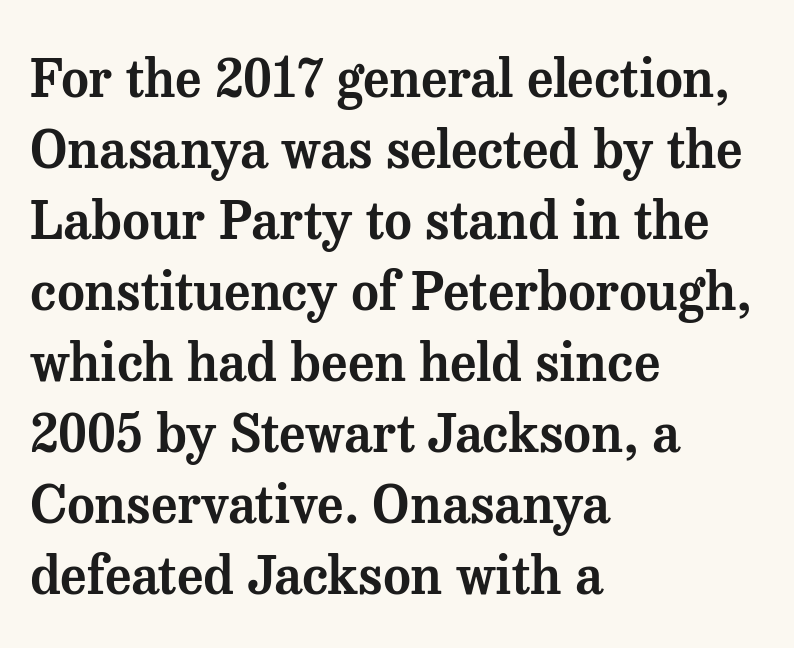
The image shows 53 px serif type, upright; set left-aligned, normal line spacing (1.34x), normal letter spacing, not underlined; medium stroke contrast and a medium x-height.
